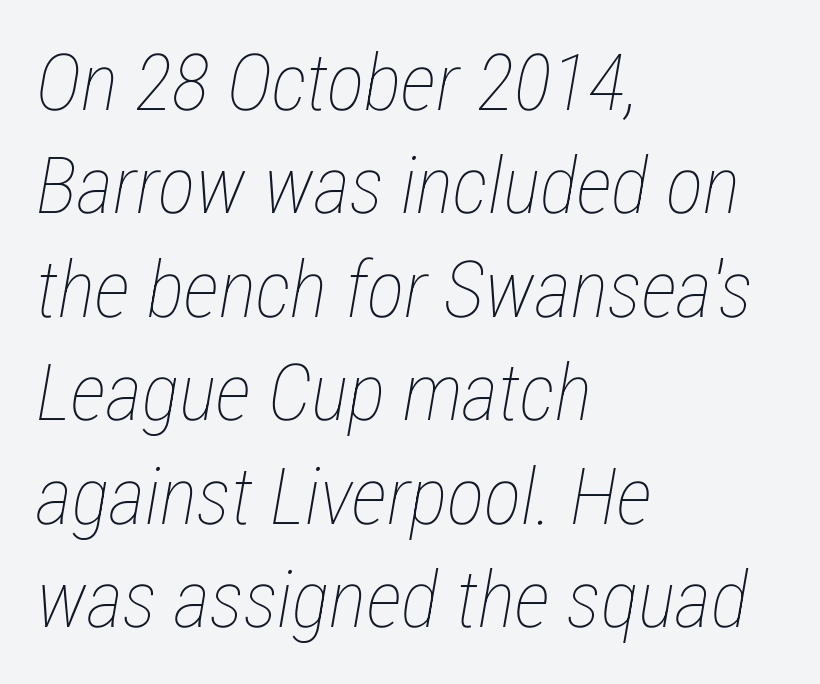
{"italic": "yes", "lean": "right", "slant_degrees": 12, "bold": "no", "weight": "thin", "width": "condensed", "stroke_contrast": "low", "x_height": "medium", "monospaced": "no", "underline": "no", "align": "left", "line_spacing": "normal", "line_spacing_ratio": 1.31, "letter_spacing": "normal", "letter_spacing_em": 0.0, "glyph_px": 79}
